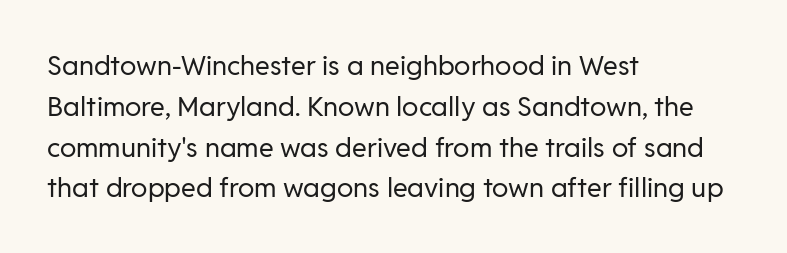
The image shows 27 px text type, upright; set left-aligned, normal line spacing (1.51x), normal letter spacing, not underlined.
